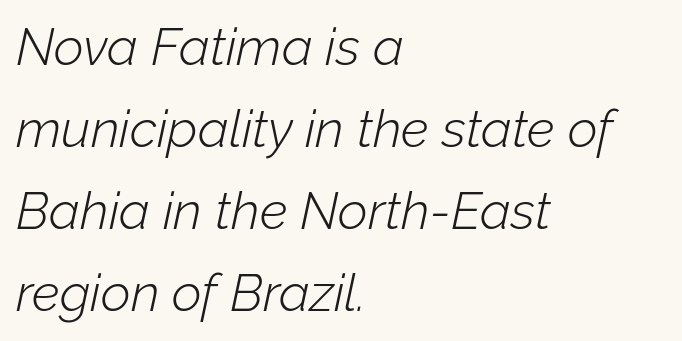
One-word summary of the alignment: left. Is the letter spacing exaggerated? No — it looks like the ordinary default. Heft: none added — not bold. Character widths vary here, with narrow letters taking less room than wide ones. Posture: slanted.
